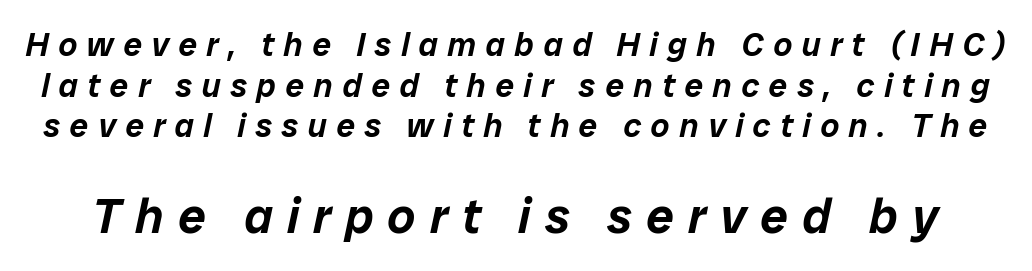
The image shows 49 px text type, italic (leaning right); set line spacing 1.23x, unusually wide letter spacing (+0.29 em), not underlined; the second (bottom) block is 1.48x larger; low stroke contrast and a medium x-height.
